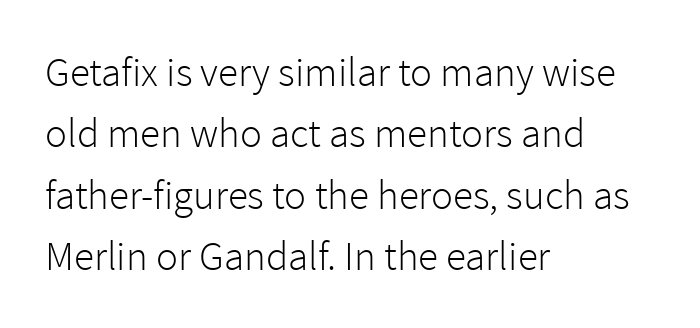
The image shows 41 px light sans-serif type, upright; set left-aligned, normal line spacing (1.5x), normal letter spacing, not underlined; a medium x-height.
